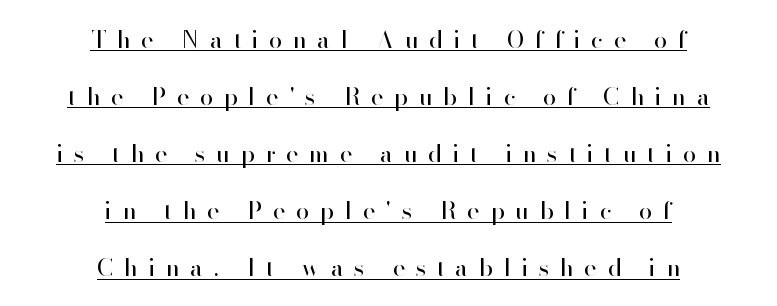
Q: Is the text bold? A: No.
Q: Is the text italic (slanted)? A: No, it is upright.
Q: Is the text underlined? A: Yes.
Q: How is the paragraph aligned? A: Centered.
Q: Is the spacing between letters normal or unusually wide? A: Unusually wide.
Q: Is the spacing between lines tight, normal or loose? A: Loose.
